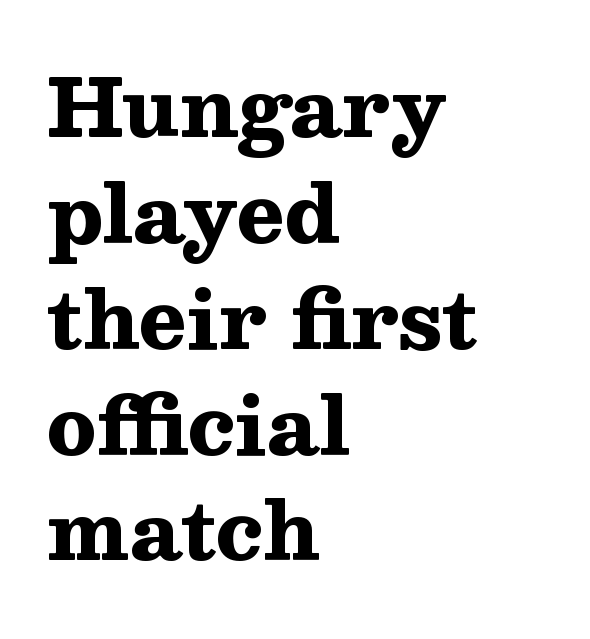
{"serif": "yes", "italic": "no", "bold": "yes", "weight": "heavy", "width": "wide", "stroke_contrast": "medium", "x_height": "medium", "monospaced": "no", "underline": "no", "align": "left", "line_spacing": "normal", "line_spacing_ratio": 1.34, "letter_spacing": "normal", "letter_spacing_em": 0.0, "glyph_px": 79}
